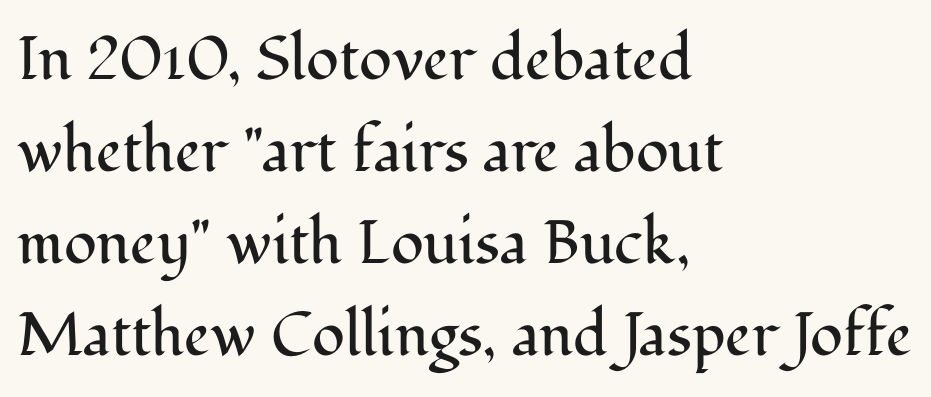
The image shows 61 px regular-weight serif type, upright; set left-aligned, normal line spacing (1.51x), normal letter spacing, not underlined; medium stroke contrast and a medium x-height.
